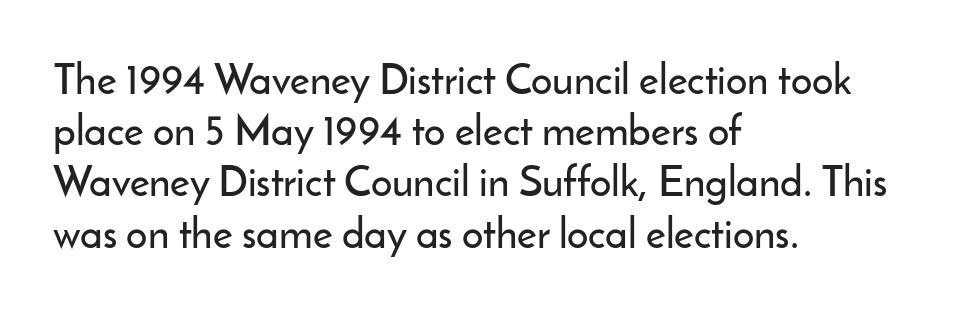
Q: Is the text italic (slanted)? A: No, it is upright.
Q: Is the typeface a serif or a sans-serif typeface? A: Sans-serif.
Q: Is the text underlined? A: No.
Q: How is the paragraph aligned? A: Left-aligned.
Q: Is the spacing between letters normal or unusually wide? A: Normal.
Q: Width (condensed, normal, or wide)? A: Normal.
Q: Stroke contrast? A: Low.
Q: x-height? A: Small.
Q: Monospaced? A: No.
